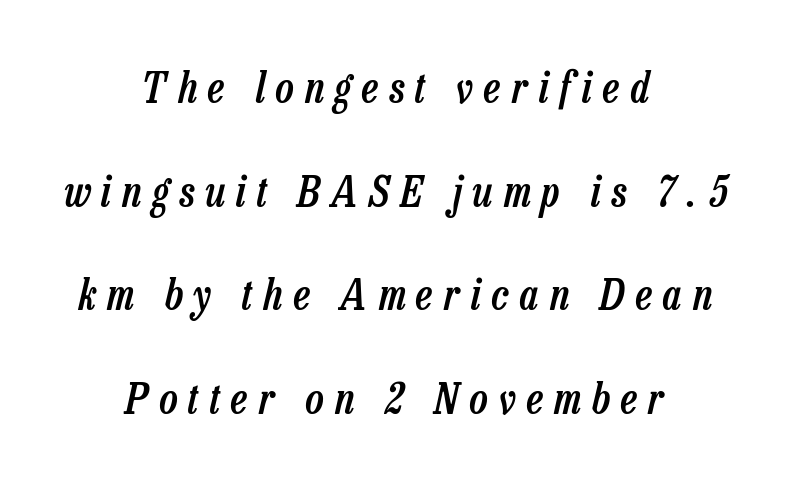
The image shows 43 px semibold, condensed type, italic (leaning right); set centered, loose line spacing (2.41x), unusually wide letter spacing (+0.26 em), not underlined; low stroke contrast and a medium x-height.
